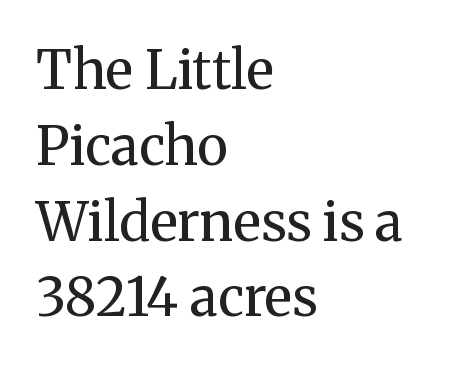
{"serif": "yes", "italic": "no", "bold": "no", "weight": "regular", "width": "normal", "stroke_contrast": "medium", "x_height": "medium", "monospaced": "no", "underline": "no", "align": "left", "line_spacing": "normal", "line_spacing_ratio": 1.43, "letter_spacing": "normal", "letter_spacing_em": 0.0, "glyph_px": 53}
